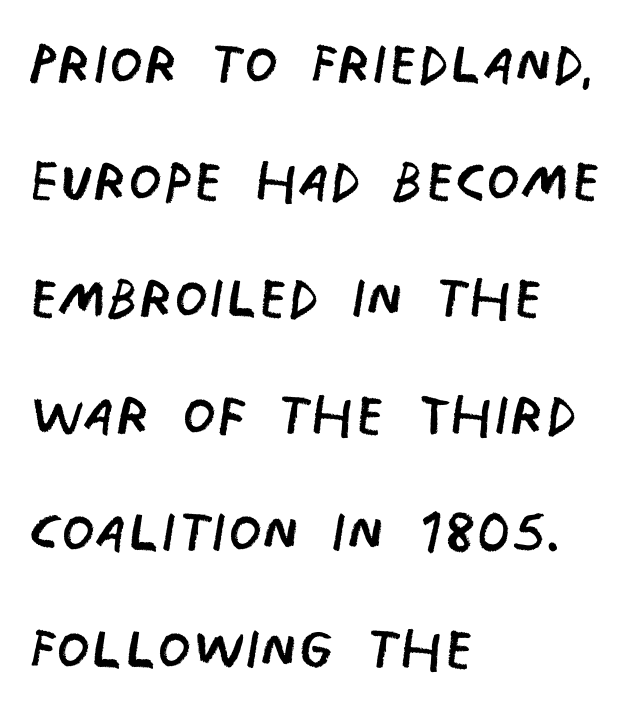
The type family on display is of the sans-serif kind. All the whitespace from short lines collects on the right. Inter-character spacing is left at the font's built-in metrics. Has an underline been added? It has not. Here the designer chose a conventional face with non-uniform glyph widths. A normal amount of white space separates one row of letters from the next.
